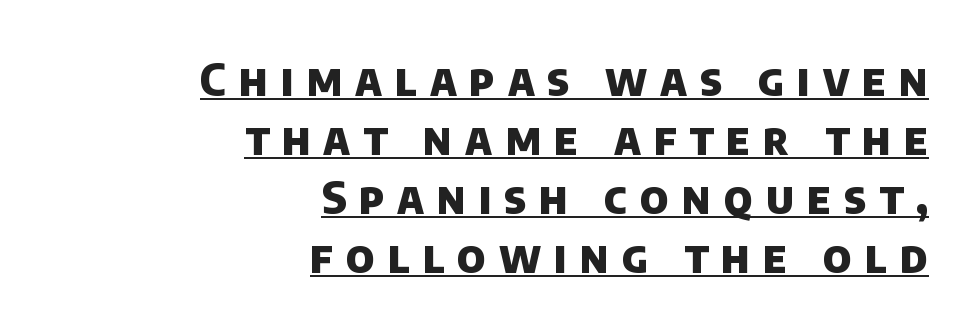
{"serif": "no", "bold": "yes", "weight": "heavy", "width": "normal", "stroke_contrast": "low", "x_height": "large", "monospaced": "no", "underline": "yes", "align": "right", "line_spacing": "normal", "line_spacing_ratio": 1.34, "letter_spacing": "wide", "letter_spacing_em": 0.29, "glyph_px": 44}
